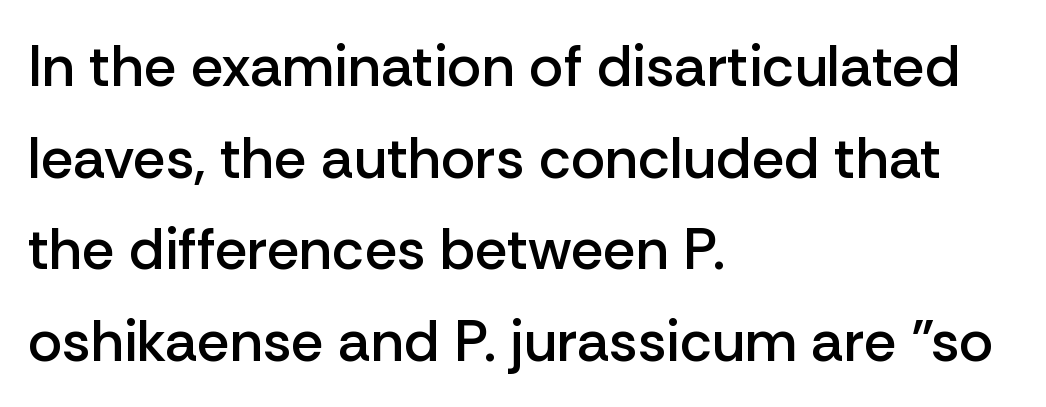
Line spacing here is normal. Underline: absent. The rendering uses natural spacing where letterforms have individual widths. Line beginnings align vertically; line endings do not.
